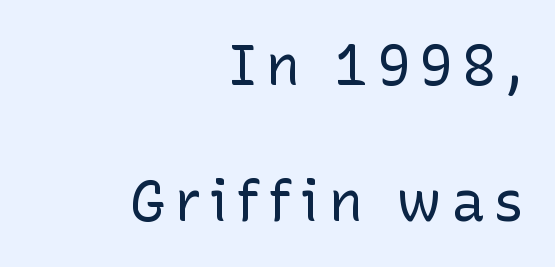
{"serif": "no", "italic": "no", "bold": "no", "weight": "regular", "width": "normal", "stroke_contrast": "low", "x_height": "medium", "monospaced": "no", "underline": "no", "align": "right", "line_spacing": "loose", "line_spacing_ratio": 2.43, "glyph_px": 56}
